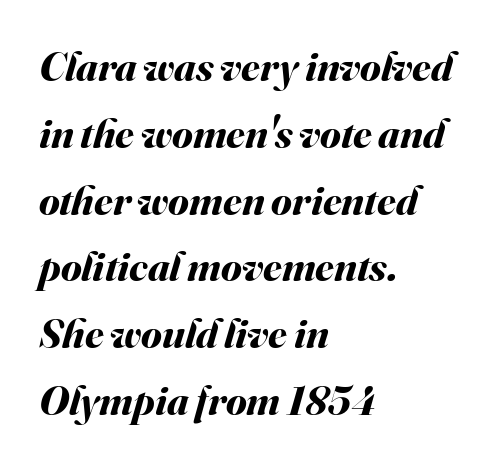
The image shows 42 px bold type, italic (leaning right); set left-aligned, normal line spacing (1.59x), normal letter spacing, not underlined; medium stroke contrast and a small x-height.
